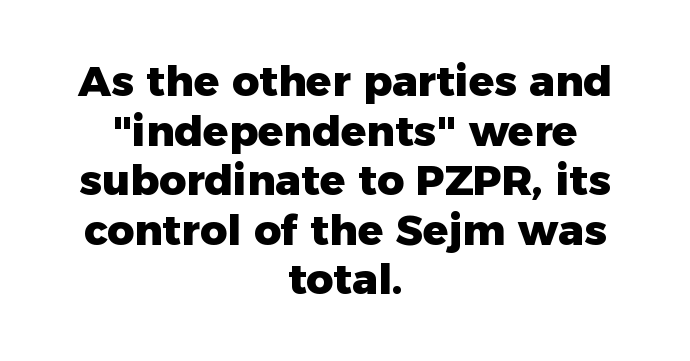
Check where the strokes stop: nothing finishes them off — pure sans. Weight: bold. Each line is balanced around a shared central axis. Between one letter and the next there's only the usual sliver of space. Posture: vertical.
